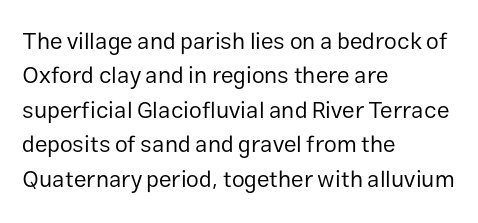
{"italic": "no", "bold": "no", "underline": "no", "align": "left", "line_spacing": "normal", "line_spacing_ratio": 1.5, "letter_spacing": "normal", "letter_spacing_em": 0.0, "glyph_px": 23}
